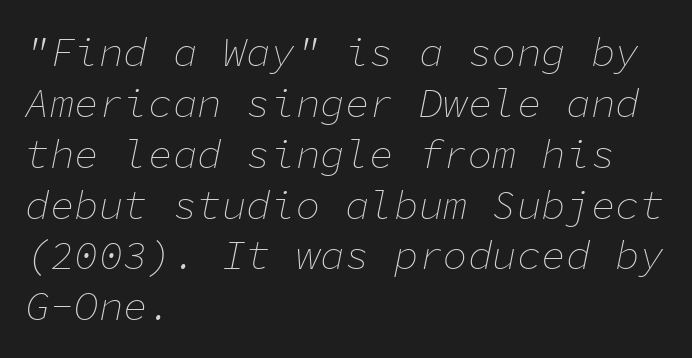
{"italic": "yes", "lean": "right", "slant_degrees": 11, "bold": "no", "weight": "thin", "width": "normal", "stroke_contrast": "low", "x_height": "medium", "monospaced": "yes", "underline": "no", "align": "left", "line_spacing_ratio": 1.24, "letter_spacing": "normal", "letter_spacing_em": 0.0, "glyph_px": 41}
